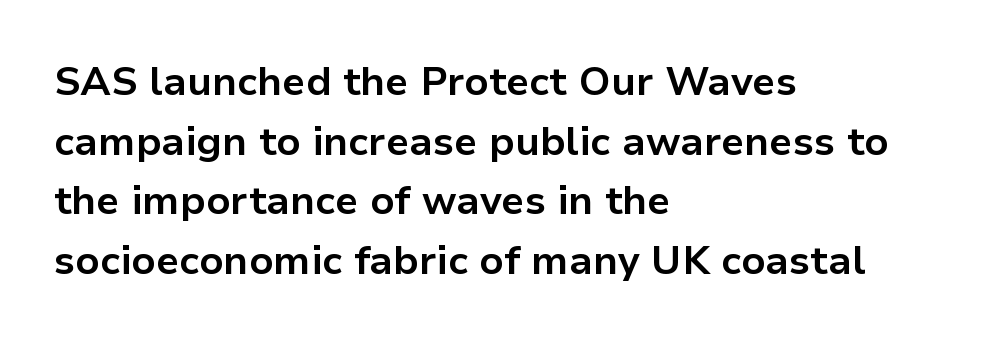
{"serif": "no", "italic": "no", "bold": "yes", "weight": "bold", "width": "normal", "stroke_contrast": "low", "x_height": "medium", "monospaced": "no", "underline": "no", "align": "left", "line_spacing": "normal", "line_spacing_ratio": 1.49, "letter_spacing": "normal", "letter_spacing_em": 0.0, "glyph_px": 40}
